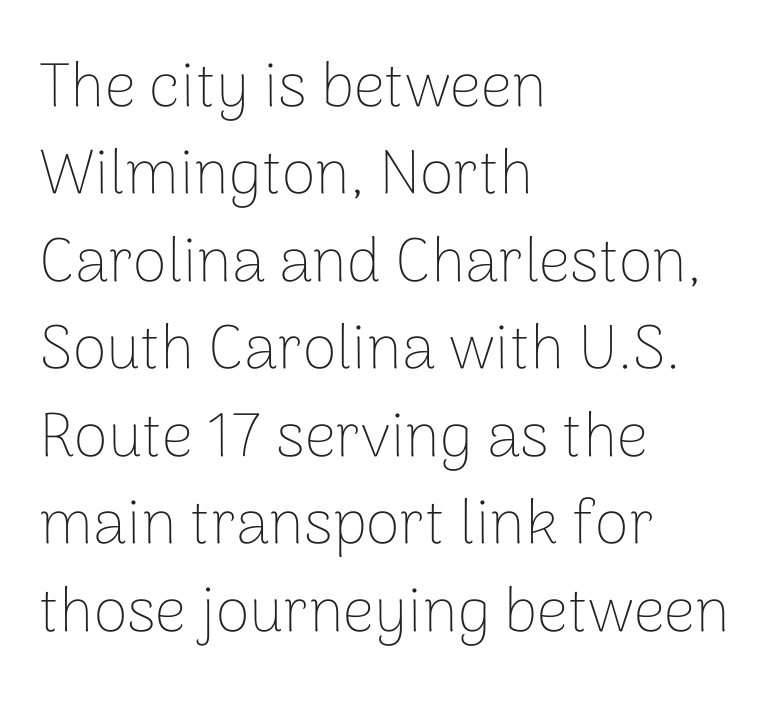
Q: Is the text bold? A: No.
Q: Is the text italic (slanted)? A: No, it is upright.
Q: Is the typeface a serif or a sans-serif typeface? A: Sans-serif.
Q: Is the text underlined? A: No.
Q: How is the paragraph aligned? A: Left-aligned.
Q: Is the spacing between letters normal or unusually wide? A: Normal.
Q: Is the spacing between lines tight, normal or loose? A: Normal.
Q: Width (condensed, normal, or wide)? A: Normal.
Q: Stroke contrast? A: Low.
Q: x-height? A: Medium.
Q: Monospaced? A: No.
